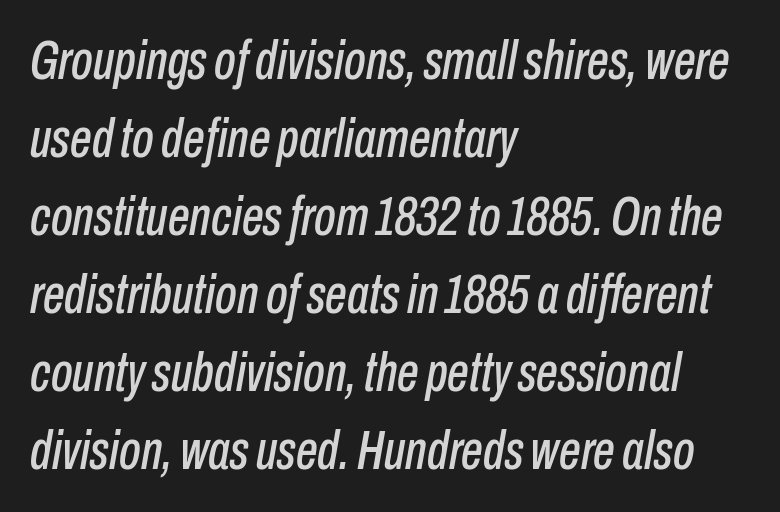
{"italic": "yes", "lean": "right", "slant_degrees": 10, "width": "condensed", "stroke_contrast": "low", "x_height": "medium", "monospaced": "no", "underline": "no", "align": "left", "line_spacing": "normal", "line_spacing_ratio": 1.42, "letter_spacing": "normal", "letter_spacing_em": 0.0, "glyph_px": 55}
